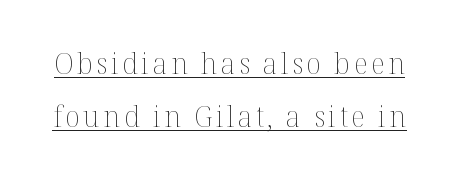
Proportional: the letters do not fall into vertical columns. The strokes are not fattened; the text isn't bold. You can see a thin bar hugging the bottom of the glyphs. Characters remain perfectly vertical along every line.
